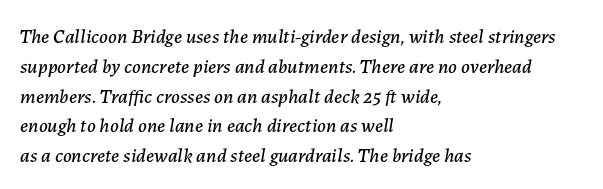
Casual observation: everything's shoved over to the left. How are the letters spaced? Ordinarily, with no added tracking. Compared with ordinary roman type, these characters are visibly tilted. Is there much room between lines? A standard amount, neither cramped nor airy. Check under the words: just untouched page.
